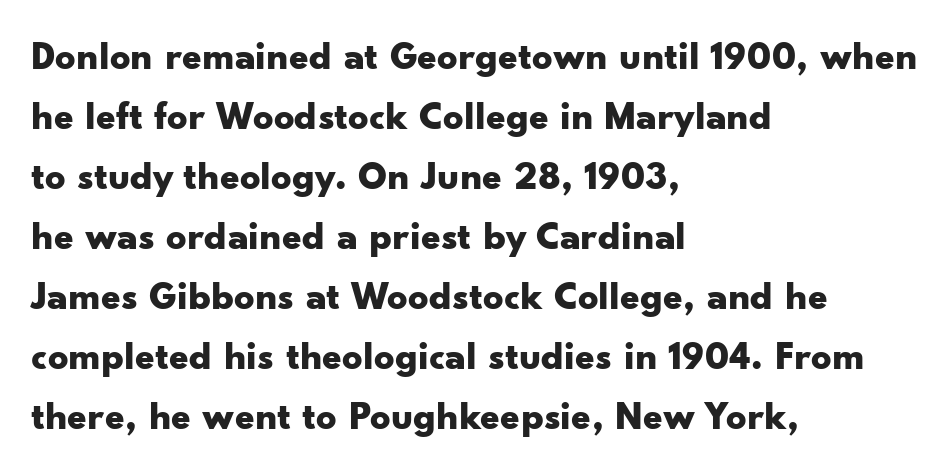
Q: Is the text bold? A: Yes.
Q: Is the text italic (slanted)? A: No, it is upright.
Q: Is the typeface a serif or a sans-serif typeface? A: Sans-serif.
Q: Is the text underlined? A: No.
Q: How is the paragraph aligned? A: Left-aligned.
Q: Is the spacing between letters normal or unusually wide? A: Normal.
Q: Is the spacing between lines tight, normal or loose? A: Normal.
Q: Width (condensed, normal, or wide)? A: Wide.
Q: Stroke contrast? A: Low.
Q: x-height? A: Small.
Q: Monospaced? A: No.
